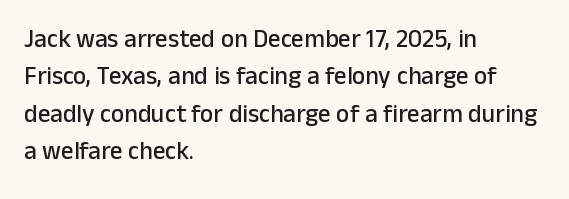
The image shows 25 px text type, upright; set left-aligned, normal line spacing (1.5x), normal letter spacing, not underlined.
